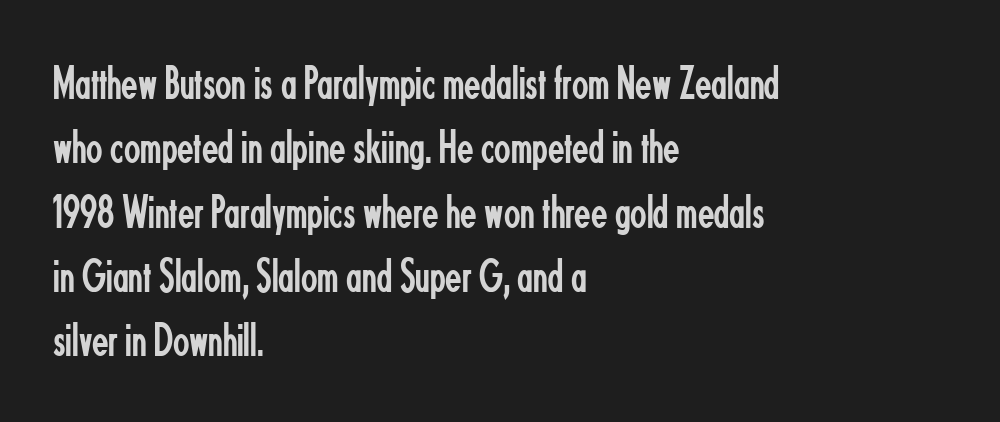
Q: Is the text bold? A: No.
Q: Is the text italic (slanted)? A: No, it is upright.
Q: Is the typeface a serif or a sans-serif typeface? A: Sans-serif.
Q: Is the text underlined? A: No.
Q: How is the paragraph aligned? A: Left-aligned.
Q: Is the spacing between letters normal or unusually wide? A: Normal.
Q: Is the spacing between lines tight, normal or loose? A: Normal.
Q: Width (condensed, normal, or wide)? A: Condensed.
Q: Stroke contrast? A: Low.
Q: x-height? A: Small.
Q: Monospaced? A: No.
